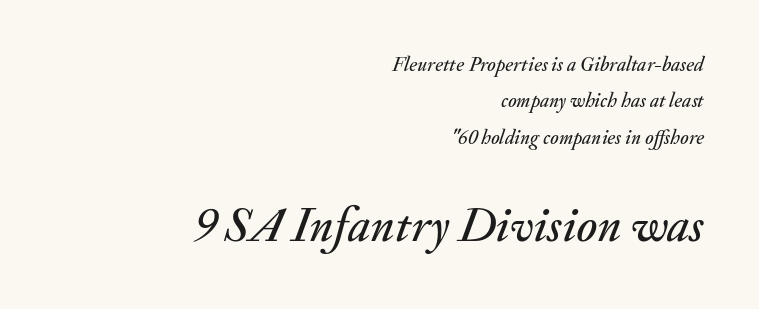
Q: Is the text italic (slanted)? A: Yes, it leans right by about 20 degrees.
Q: Is the text underlined? A: No.
Q: How is the paragraph aligned? A: Right-aligned.
Q: Is the spacing between letters normal or unusually wide? A: Normal.
Q: Which block of text is set in a larger size, the first (top) or the second (bottom)? A: The second (bottom) one.
Q: Width (condensed, normal, or wide)? A: Normal.
Q: Stroke contrast? A: Medium.
Q: x-height? A: Small.
Q: Monospaced? A: No.
